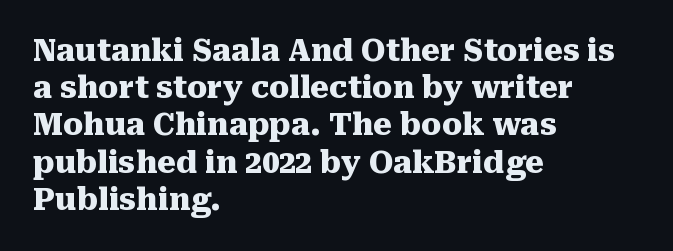
The image shows 30 px heavy serif type, upright; set left-aligned, line spacing 1.24x, normal letter spacing, not underlined; medium stroke contrast and a medium x-height.
